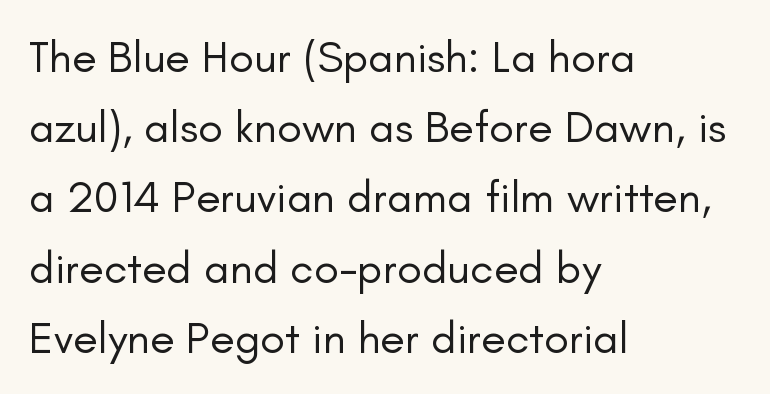
Q: Is the text bold? A: No.
Q: Is the text italic (slanted)? A: No, it is upright.
Q: Is the typeface a serif or a sans-serif typeface? A: Sans-serif.
Q: Is the text underlined? A: No.
Q: How is the paragraph aligned? A: Left-aligned.
Q: Is the spacing between letters normal or unusually wide? A: Normal.
Q: Is the spacing between lines tight, normal or loose? A: Normal.
Q: Width (condensed, normal, or wide)? A: Normal.
Q: Stroke contrast? A: Low.
Q: x-height? A: Small.
Q: Monospaced? A: No.
